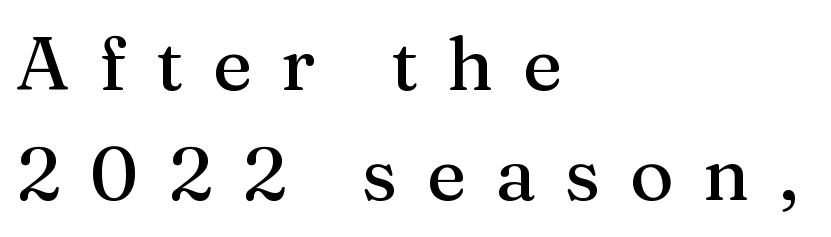
Q: Is the text italic (slanted)? A: No, it is upright.
Q: Is the typeface a serif or a sans-serif typeface? A: Serif.
Q: Is the text underlined? A: No.
Q: How is the paragraph aligned? A: Left-aligned.
Q: Is the spacing between letters normal or unusually wide? A: Unusually wide.
Q: Is the spacing between lines tight, normal or loose? A: Normal.
Q: Width (condensed, normal, or wide)? A: Normal.
Q: Stroke contrast? A: Medium.
Q: x-height? A: Medium.
Q: Monospaced? A: No.
